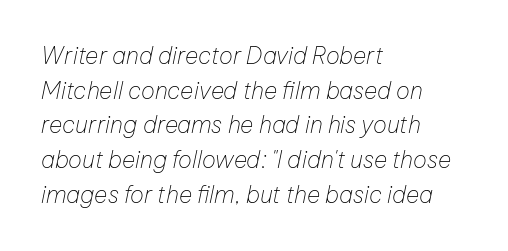
{"italic": "yes", "lean": "right", "slant_degrees": 12, "bold": "no", "underline": "no", "align": "left", "line_spacing": "normal", "line_spacing_ratio": 1.51, "letter_spacing": "normal", "letter_spacing_em": 0.0, "glyph_px": 23}
